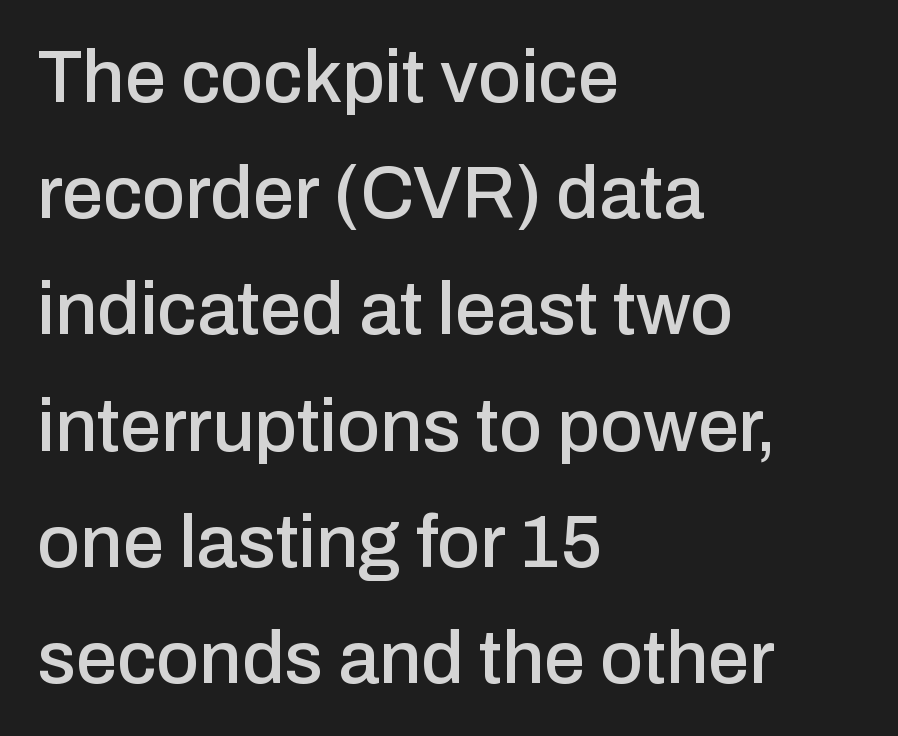
The image shows 74 px sans-serif type, upright; set left-aligned, normal line spacing (1.57x), normal letter spacing, not underlined; low stroke contrast and a medium x-height.
